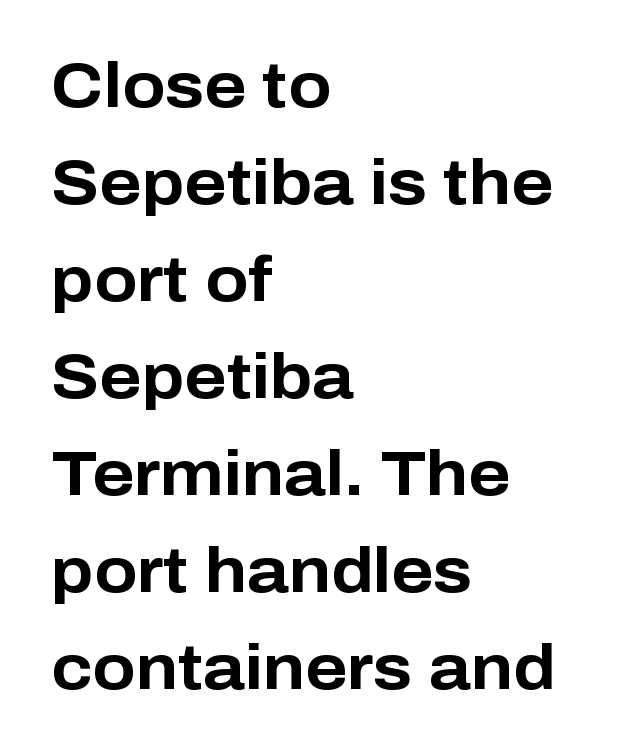
Spacing verdict: proportional, widths tailored to each character. Compared with typical paragraphs, the rows here are spaced about the same. One-word summary of the alignment: left. The glyphs have the mass of a bold cut. Unlike italic type, these characters show no tilt at all. To sum up the face: it is a sans, with no serifs.
